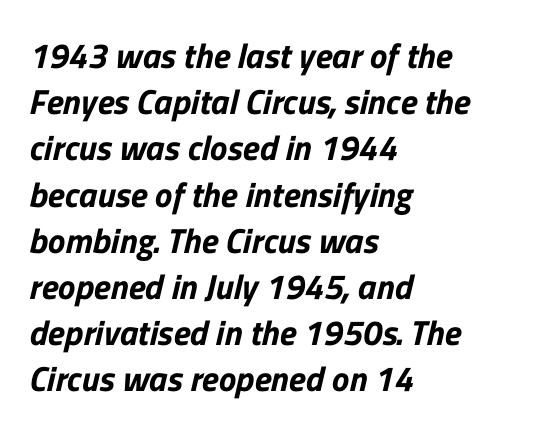
A typesetter would call this zero additional tracking. These lines are rendered in a variable-pitch font. Notice how the passage keeps a crisp vertical edge on the left only. The baseline area is clear. A typesetter would call this leading conventional body-copy spacing. Type style note: lacks serifs.
